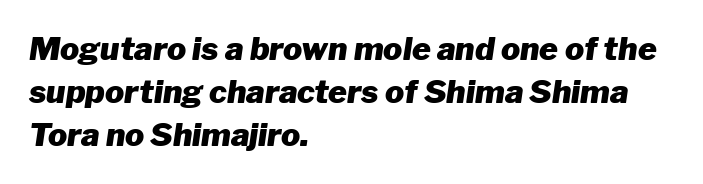
{"italic": "yes", "lean": "right", "slant_degrees": 8, "bold": "yes", "weight": "heavy", "width": "normal", "stroke_contrast": "low", "x_height": "medium", "monospaced": "no", "underline": "no", "align": "left", "line_spacing": "normal", "line_spacing_ratio": 1.35, "letter_spacing": "normal", "letter_spacing_em": 0.0, "glyph_px": 32}
